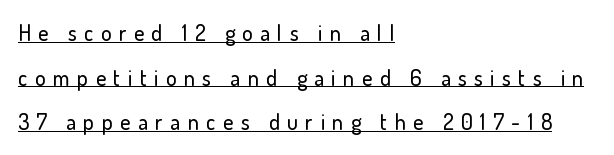
Q: Is the text italic (slanted)? A: No, it is upright.
Q: Is the text underlined? A: Yes.
Q: How is the paragraph aligned? A: Left-aligned.
Q: Is the spacing between letters normal or unusually wide? A: Unusually wide.
Q: Is the spacing between lines tight, normal or loose? A: Loose.
